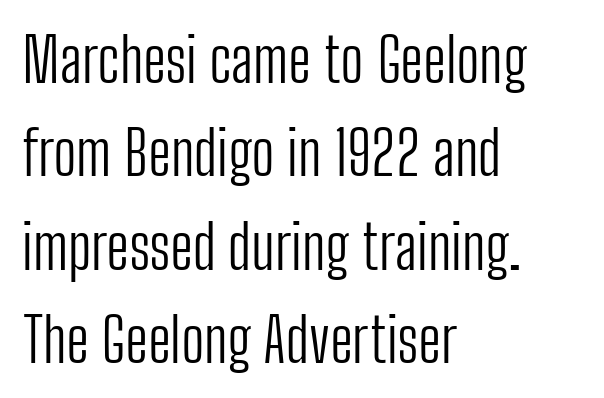
{"serif": "no", "italic": "no", "bold": "no", "weight": "light", "width": "condensed", "stroke_contrast": "low", "x_height": "medium", "monospaced": "no", "underline": "no", "align": "left", "line_spacing": "normal", "line_spacing_ratio": 1.53, "letter_spacing": "normal", "letter_spacing_em": 0.0, "glyph_px": 61}
